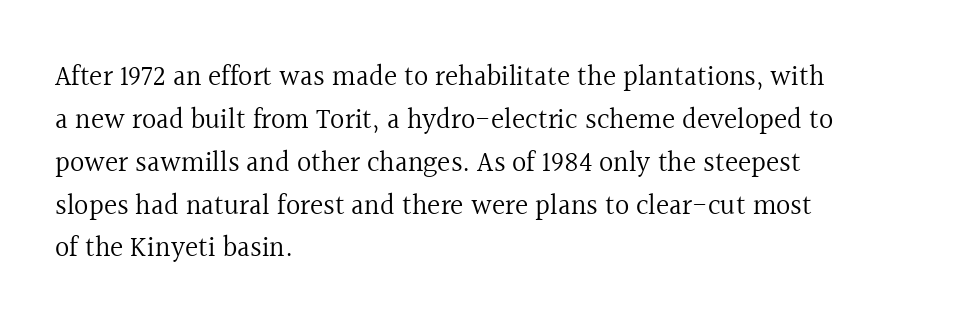
The image shows 28 px regular-weight serif type, upright; set left-aligned, normal line spacing (1.53x), normal letter spacing, not underlined; a medium x-height.
